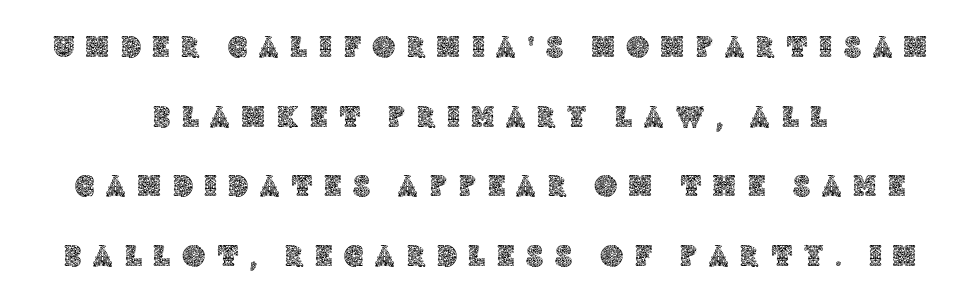
The block of text is sparse from top to bottom, with ample space between rows. Unmarked baselines from the first word to the last. The lettering holds an erect, upright posture throughout. This sample has the flowing, uneven cadence of proportional lettering. Compared with typical body copy, the letter spacing here is much looser. Layout note: lines centered.
